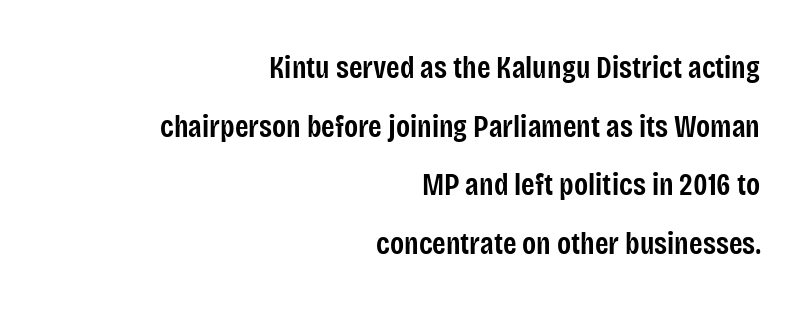
The image shows 31 px semibold, condensed sans-serif type, upright; set right-aligned, line spacing 1.89x, normal letter spacing, not underlined; low stroke contrast and a large x-height.
